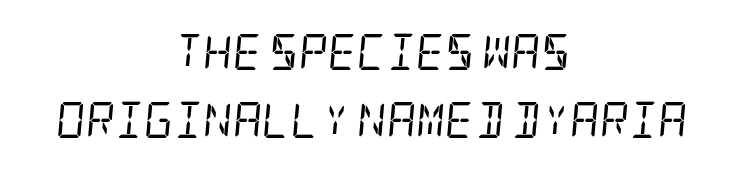
Letterform terminals end in serifs throughout the passage. The characters are drawn with everyday or finer stroke widths. Reading down the block, each line starts at a different indent, mirrored at its end. A clean baseline with only descenders dipping below it. There's an unmistakable incline to the writing here.
